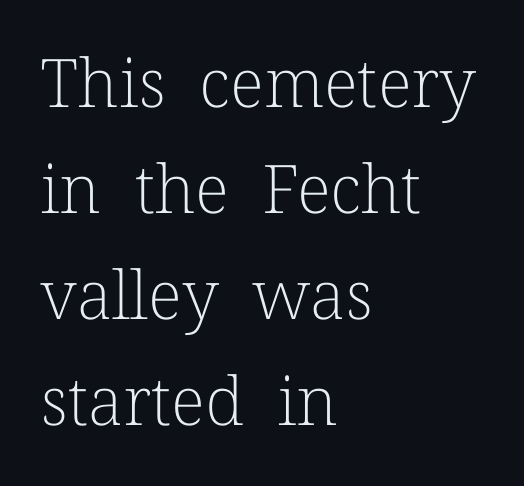
{"serif": "yes", "italic": "no", "bold": "no", "weight": "light", "width": "normal", "stroke_contrast": "low", "x_height": "medium", "monospaced": "no", "underline": "no", "align": "left", "line_spacing": "normal", "line_spacing_ratio": 1.58, "letter_spacing": "normal", "letter_spacing_em": 0.0, "glyph_px": 67}
